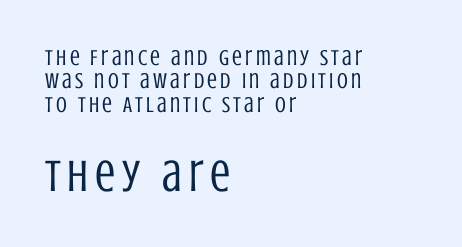
The image shows 45 px regular-weight, condensed sans-serif type, upright; set left-aligned, tight line spacing (1.06x), not underlined; the second (bottom) block is 2.05x larger; low stroke contrast and a large x-height.
